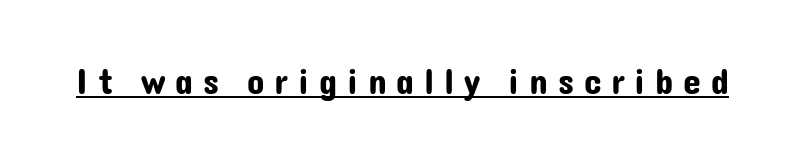
The image shows 36 px sans-serif type, upright; set unusually wide letter spacing (+0.27 em), underlined; low stroke contrast and a medium x-height.
